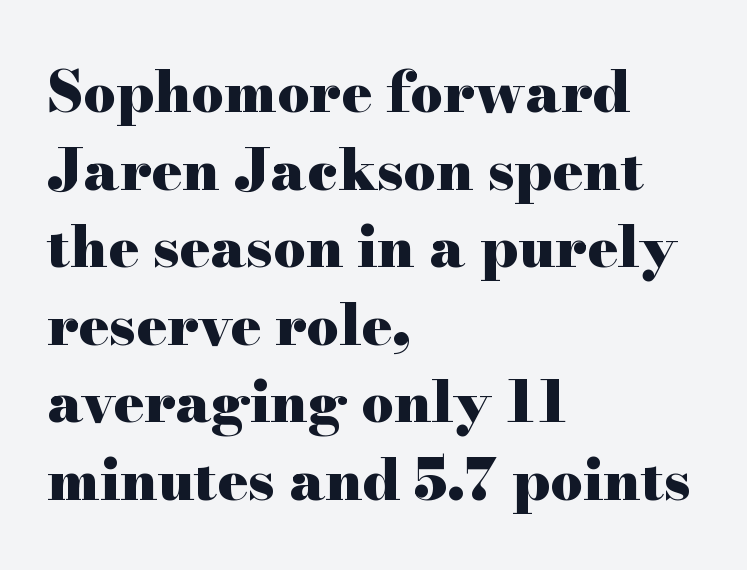
The image shows 57 px heavy, wide serif type, upright; set left-aligned, normal line spacing (1.36x), normal letter spacing, not underlined; high stroke contrast and a small x-height.
